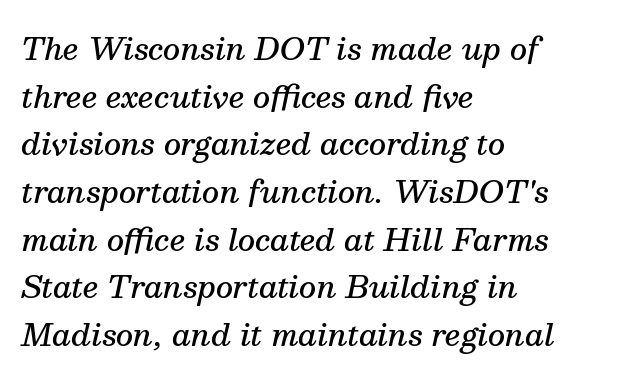
Style check: oblique. The line-height multiplier appears to be the usual default. Inter-character spacing is left at the font's built-in metrics. The lines are quadded left. Students, this is semibold: more ink than regular, less than bold. The rendering shows small feet on the letterforms — a serif design.
